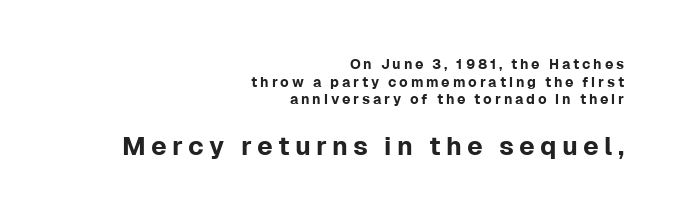
If you squint, the bottom block still reads clearly — it's the larger of the two. These lines stack with their right ends in a neat column. Has an underline been added? It has not. These lines were composed using upright roman letters. Tracking value appears strongly positive — letters spread wide.
